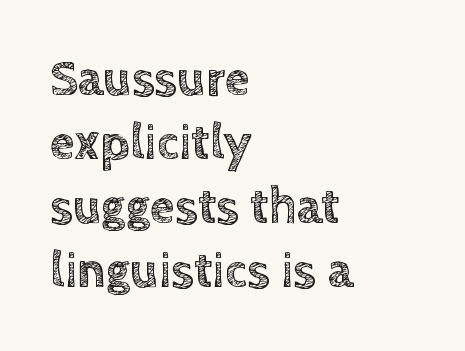
The image shows 50 px text type, upright; set left-aligned, normal line spacing (1.28x), normal letter spacing, not underlined; a large x-height.
